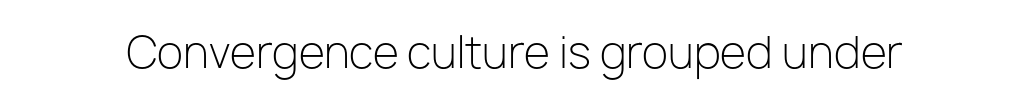
The lettering holds an erect, upright posture throughout. Summary of weight: not heavy and not bold. What stands out about the letter spacing? Nothing — it is the standard amount. The space beneath each line is pristine and unruled.
